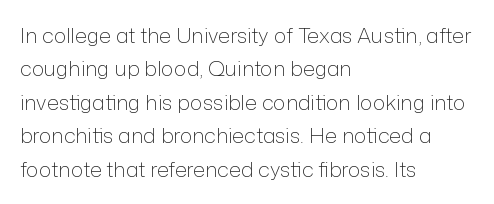
How would I describe the line gaps? Plain and ordinary. Weight: in the light-to-regular range. The type is set solid horizontally, with unmodified tracking. The lines are quadded left.
